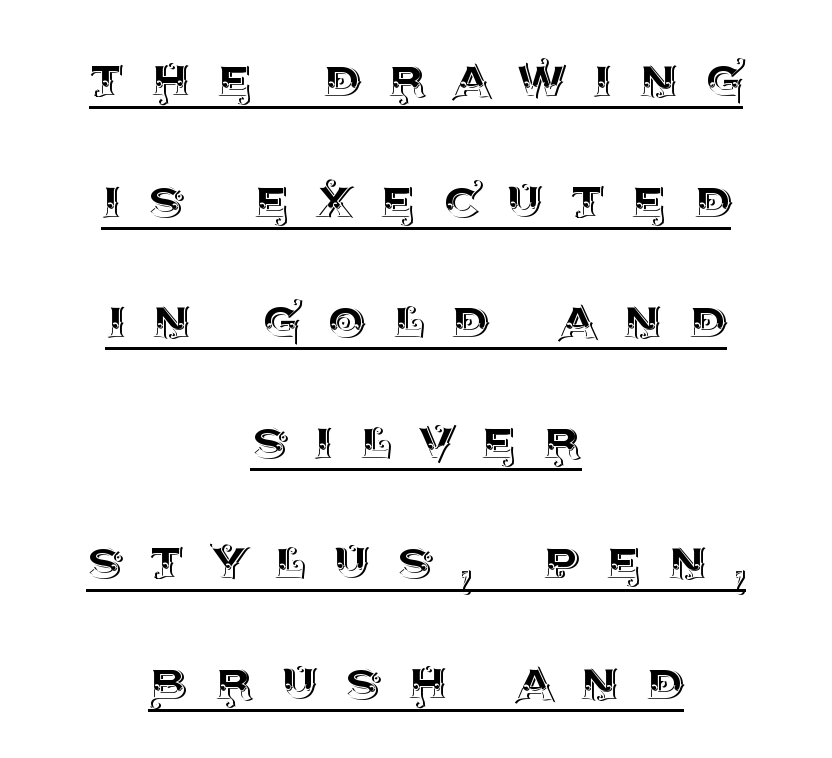
The image shows 60 px text type, upright; set centered, loose line spacing (2.01x), unusually wide letter spacing (+0.45 em), underlined; a large x-height.
